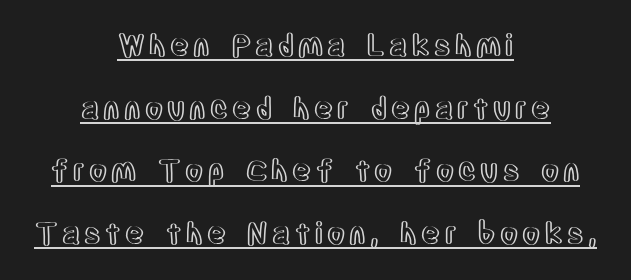
{"italic": "no", "width": "condensed", "x_height": "large", "monospaced": "no", "underline": "yes", "align": "center", "line_spacing": "loose", "line_spacing_ratio": 2.16, "glyph_px": 29}
